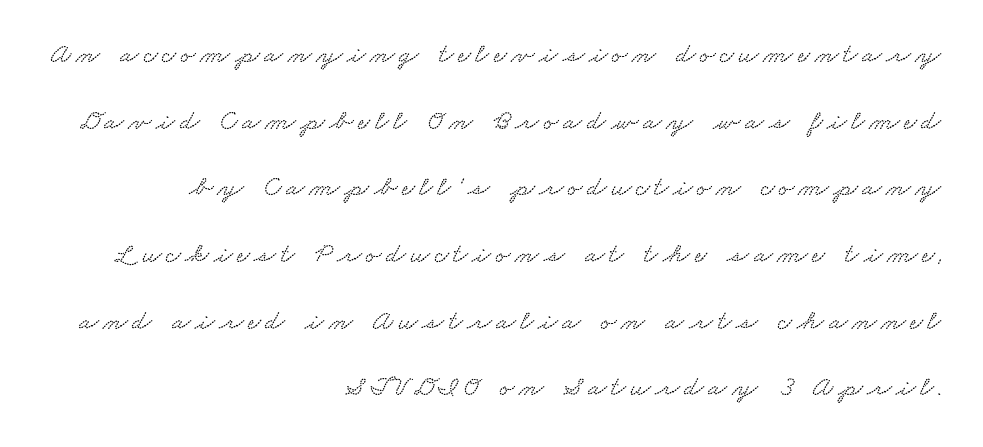
{"width": "wide", "stroke_contrast": "low", "x_height": "small", "monospaced": "no", "underline": "no", "align": "right", "line_spacing": "loose", "line_spacing_ratio": 2.38, "glyph_px": 28}
